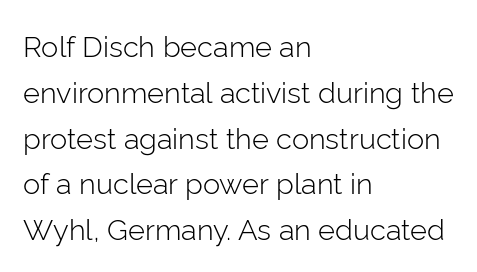
A typesetter would call this proportional, since set widths differ per character. This sample keeps an unexceptional amount of space between lines. The face used here is rendered with its standard letterfit. Where is the straight margin? On the left. The typeface chosen for these lines omits serifs. Unbolded letterforms with no extra heft.
